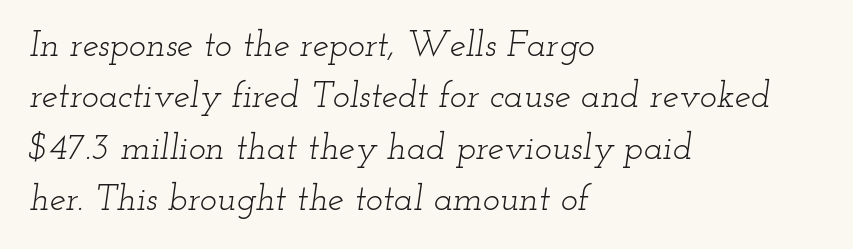
{"serif": "yes", "italic": "yes", "lean": "right", "slant_degrees": 12, "bold": "no", "weight": "light", "width": "wide", "stroke_contrast": "low", "x_height": "small", "monospaced": "no", "underline": "no", "align": "left", "line_spacing": "normal", "line_spacing_ratio": 1.43, "letter_spacing": "normal", "letter_spacing_em": 0.0, "glyph_px": 36}
